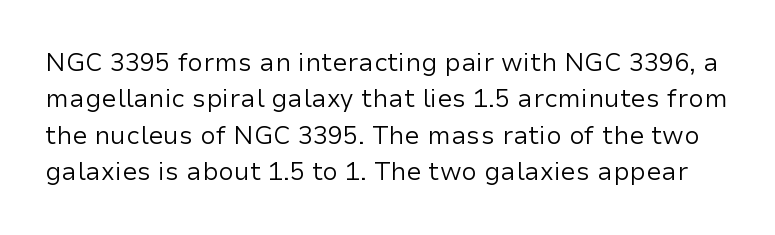
Bold? No — there's no thickening of the strokes. Unmarked baselines from the first word to the last. This sample uses plain, unmodified letter spacing. One glance says typical: line gaps are just what's usual. Is there any slant? The stems are plumb.
